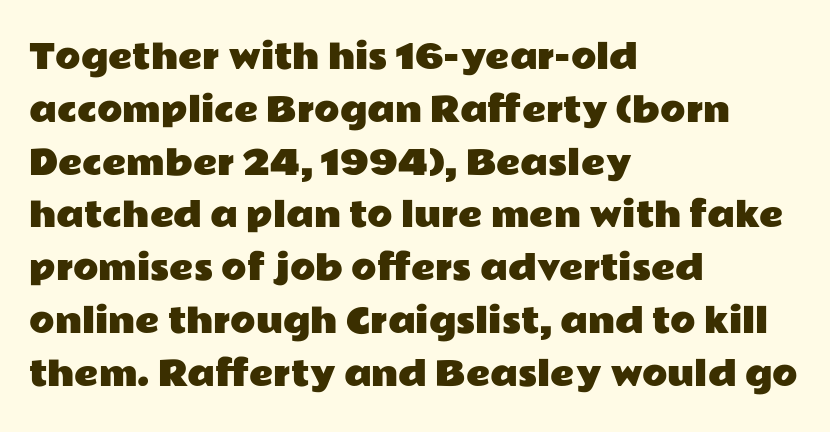
The image shows 33 px wide sans-serif type, upright; set left-aligned, normal line spacing (1.6x), normal letter spacing, not underlined; low stroke contrast and a medium x-height.
